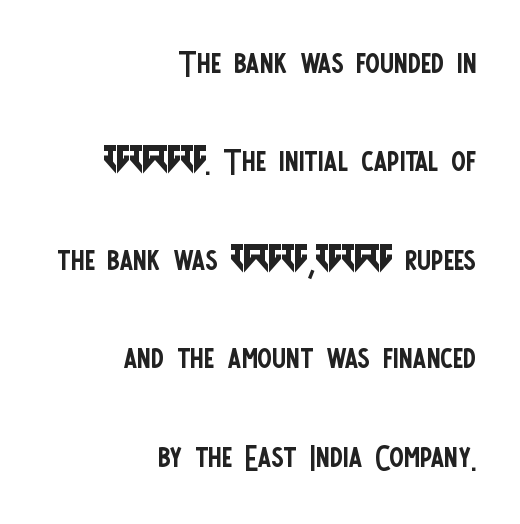
The image shows 43 px regular-weight, condensed sans-serif type, upright; set right-aligned, loose line spacing (2.29x), normal letter spacing, not underlined; low stroke contrast and a large x-height.
